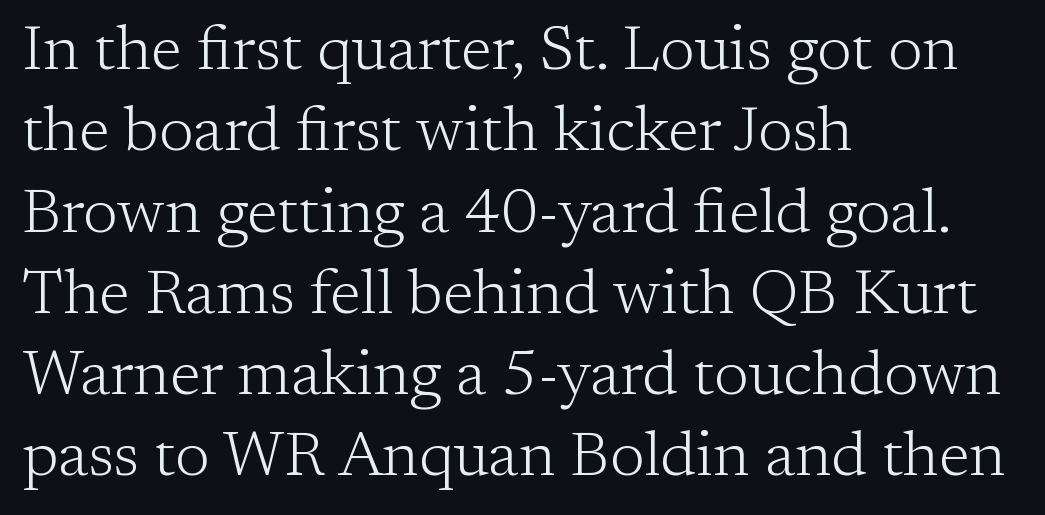
{"serif": "yes", "italic": "no", "bold": "no", "weight": "light", "width": "normal", "stroke_contrast": "low", "x_height": "medium", "monospaced": "no", "underline": "no", "align": "left", "line_spacing": "normal", "line_spacing_ratio": 1.29, "letter_spacing": "normal", "letter_spacing_em": 0.0, "glyph_px": 63}
